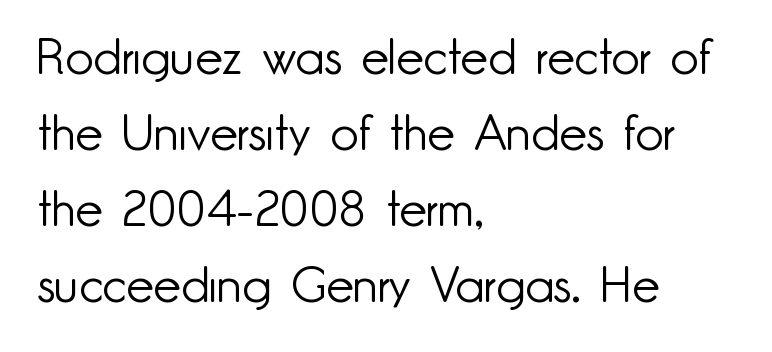
The image shows 49 px light sans-serif type, upright; set left-aligned, normal line spacing (1.55x), normal letter spacing, not underlined; low stroke contrast and a small x-height.
